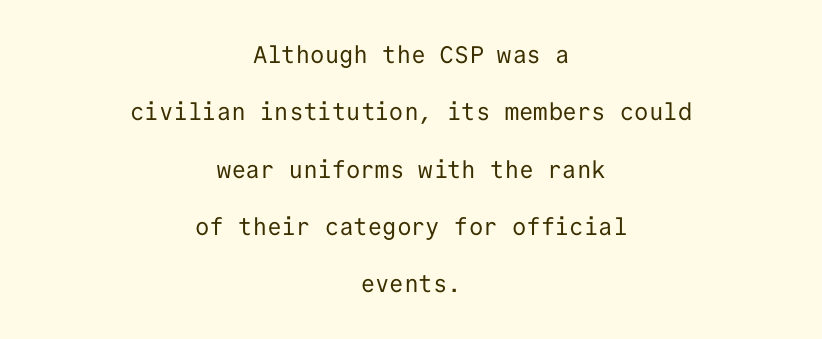
On a weight scale, this lands at 450 or below. The lines are spread far apart with generous leading. If you drew a line through each stem, it would be perfectly vertical. Glyph-to-glyph distance matches everyday printed text.
